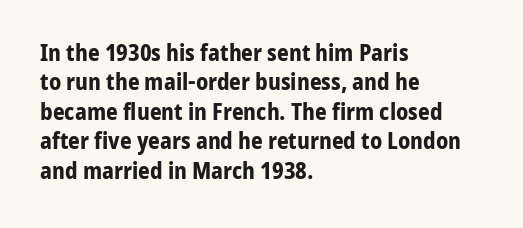
In terms of posture, this sample is upright. Whoever set this chose a conventional vertical rhythm. The space directly below the letters is spotless. A typesetter would call this zero additional tracking.
